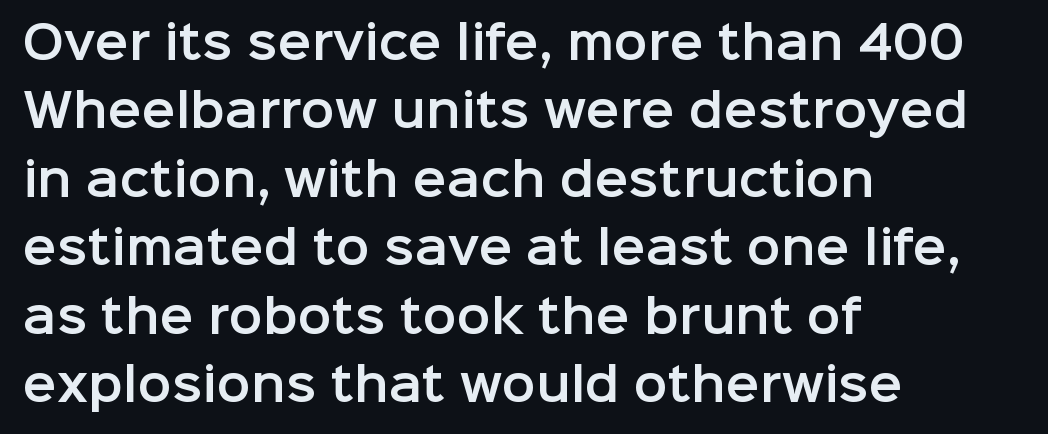
If you measured baseline to baseline, you'd find a middling distance. You could not count columns in this text — the font is proportionally spaced. This sample uses plain, unmodified letter spacing. A roman cut, with each character standing at attention. A classic flush-left, rag-right setting is used for this passage. Words float on clear page, feet unadorned.
